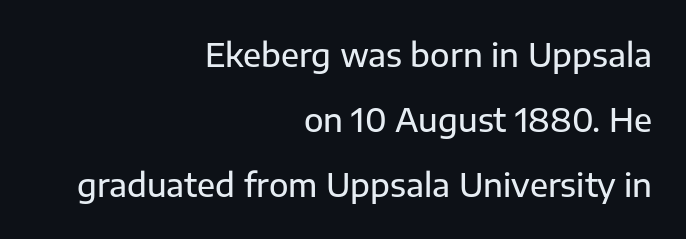
Rendered with straight, roman letterforms. Lines of text with bare space underneath. Line endings align vertically; line beginnings do not. In terms of letterspacing, this is plain default setting. Varying glyph widths throughout — classic text-font behaviour. To sum up the face: it is a sans, with no serifs.
